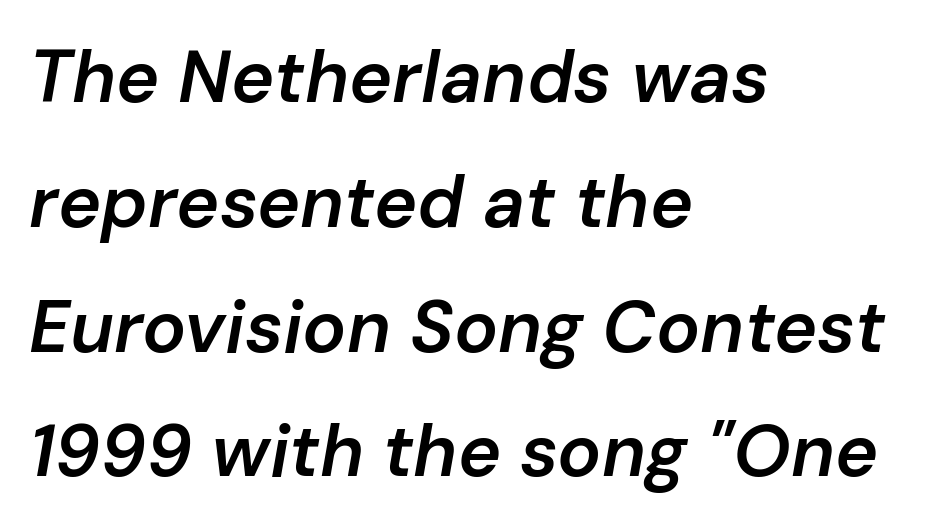
Q: Is the text bold? A: Semi-bold.
Q: Is the text italic (slanted)? A: Yes, it leans right by about 10 degrees.
Q: Is the text underlined? A: No.
Q: How is the paragraph aligned? A: Left-aligned.
Q: Is the spacing between letters normal or unusually wide? A: Normal.
Q: Width (condensed, normal, or wide)? A: Normal.
Q: Stroke contrast? A: Low.
Q: x-height? A: Medium.
Q: Monospaced? A: No.
